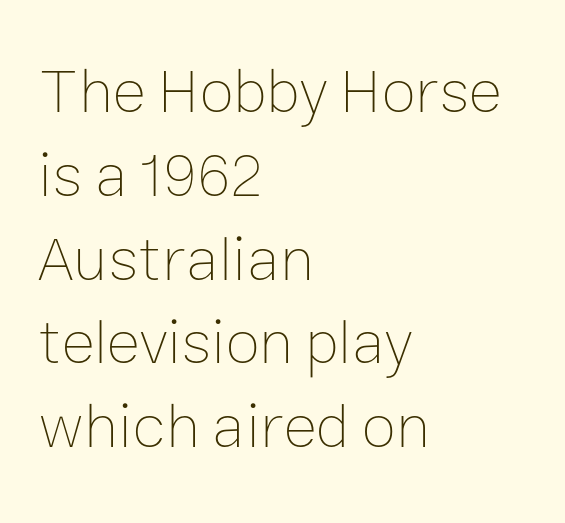
{"italic": "no", "bold": "no", "weight": "thin", "width": "normal", "stroke_contrast": "low", "x_height": "medium", "monospaced": "no", "underline": "no", "align": "left", "line_spacing": "normal", "line_spacing_ratio": 1.33, "letter_spacing": "normal", "letter_spacing_em": 0.0, "glyph_px": 63}
